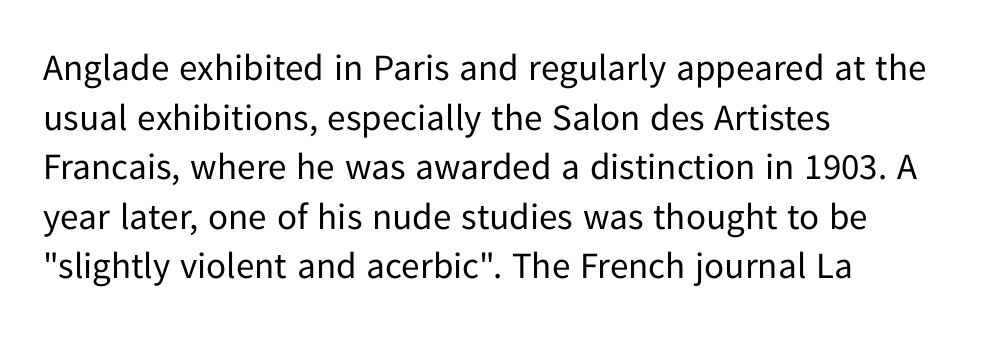
Q: Is the text bold? A: No.
Q: Is the text italic (slanted)? A: No, it is upright.
Q: Is the typeface a serif or a sans-serif typeface? A: Sans-serif.
Q: Is the text underlined? A: No.
Q: How is the paragraph aligned? A: Left-aligned.
Q: Is the spacing between letters normal or unusually wide? A: Normal.
Q: Is the spacing between lines tight, normal or loose? A: Normal.
Q: Width (condensed, normal, or wide)? A: Normal.
Q: Stroke contrast? A: Low.
Q: x-height? A: Medium.
Q: Monospaced? A: No.
